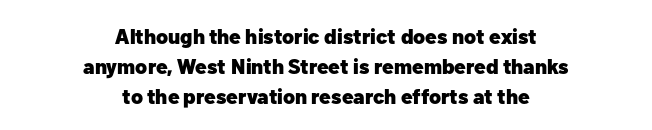
{"italic": "no", "bold": "yes", "underline": "no", "align": "center", "line_spacing": "normal", "line_spacing_ratio": 1.42, "letter_spacing": "normal", "letter_spacing_em": 0.0, "glyph_px": 21}
